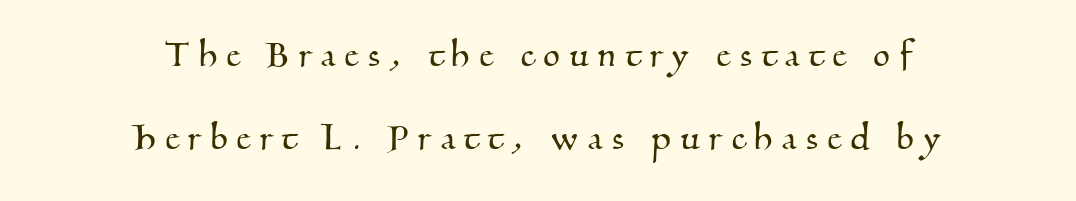
The image shows 43 px serif type; set centered, loose line spacing (1.92x), unusually wide letter spacing (+0.23 em), not underlined; medium stroke contrast and a small x-height.
